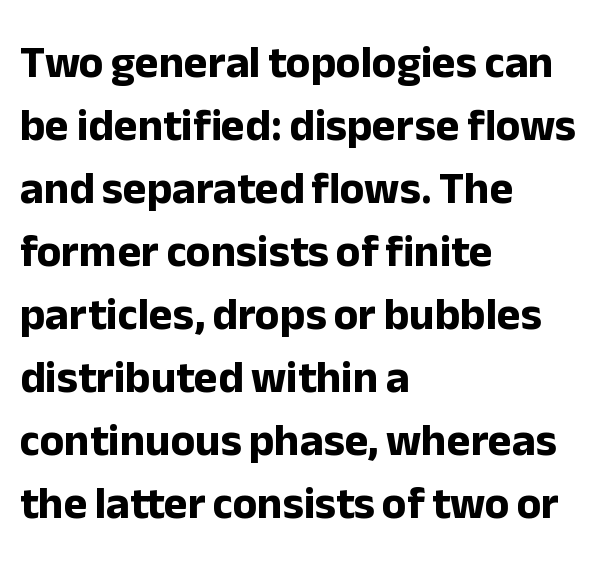
{"serif": "no", "italic": "no", "bold": "yes", "weight": "bold", "width": "normal", "stroke_contrast": "low", "x_height": "medium", "monospaced": "no", "underline": "no", "align": "left", "line_spacing": "normal", "line_spacing_ratio": 1.4, "letter_spacing": "normal", "letter_spacing_em": 0.0, "glyph_px": 45}
